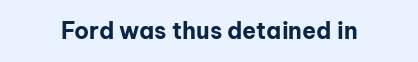
Notice how thick the strokes are: this is what a full bold looks like. In terms of letterspacing, this is plain default setting. The specimen omits any rule beneath the text block's lines. The lettering stays uniformly vertical, giving the passage a roman look.
